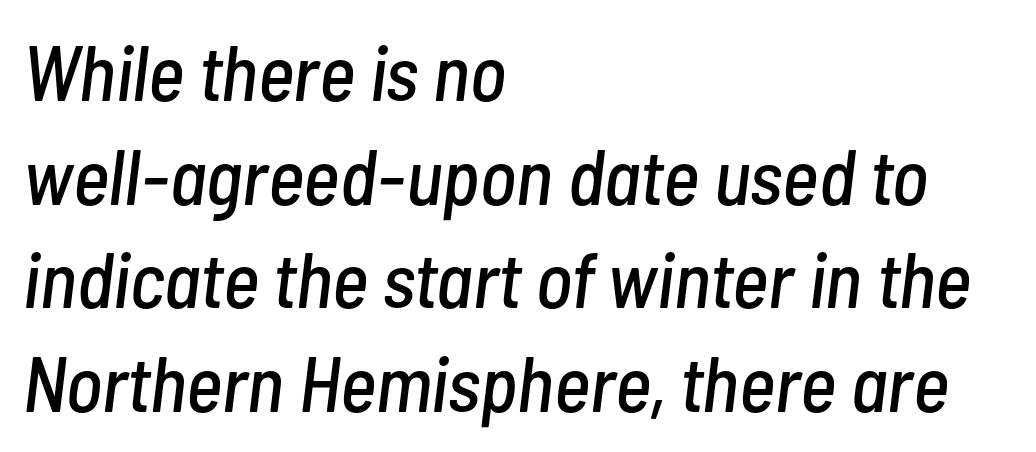
Glyph-to-glyph distance matches everyday printed text. The typography opts for an oblique posture over an upright one. These lines stack with their left ends in a neat column. Glance below the letters and you will spot only blank space.
